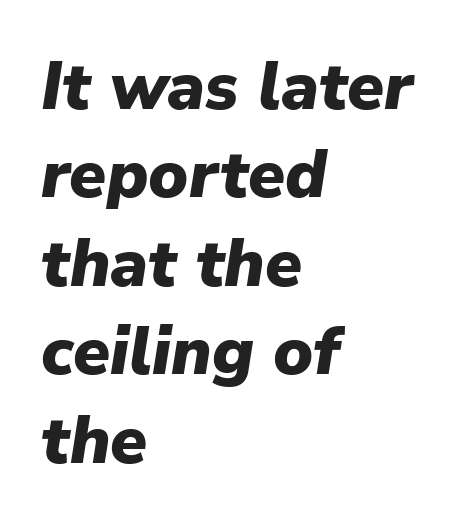
The image shows 67 px heavy type, italic (leaning right); set left-aligned, normal line spacing (1.32x), normal letter spacing, not underlined; low stroke contrast and a medium x-height.
